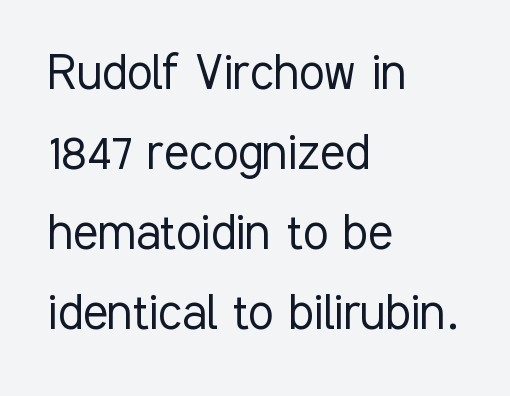
Q: Is the text bold? A: No.
Q: Is the text italic (slanted)? A: No, it is upright.
Q: Is the typeface a serif or a sans-serif typeface? A: Sans-serif.
Q: Is the text underlined? A: No.
Q: How is the paragraph aligned? A: Left-aligned.
Q: Is the spacing between letters normal or unusually wide? A: Normal.
Q: Is the spacing between lines tight, normal or loose? A: Normal.
Q: Width (condensed, normal, or wide)? A: Condensed.
Q: Stroke contrast? A: Low.
Q: x-height? A: Medium.
Q: Monospaced? A: No.
